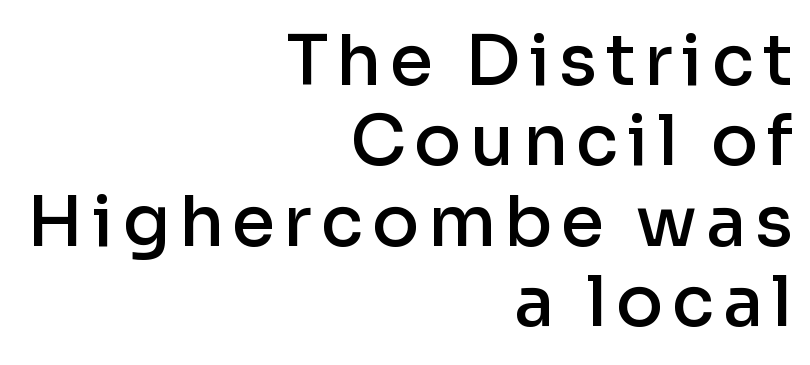
{"serif": "no", "italic": "no", "bold": "semi", "weight": "semibold", "width": "normal", "stroke_contrast": "low", "x_height": "medium", "monospaced": "no", "underline": "no", "align": "right", "line_spacing": "tight", "line_spacing_ratio": 1.15, "glyph_px": 70}
